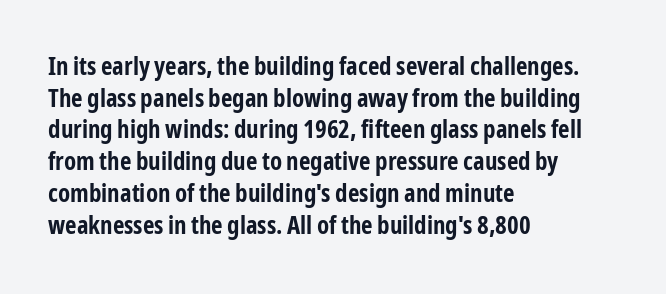
Q: Is the text bold? A: Yes.
Q: Is the text italic (slanted)? A: No, it is upright.
Q: Is the text underlined? A: No.
Q: How is the paragraph aligned? A: Left-aligned.
Q: Is the spacing between letters normal or unusually wide? A: Normal.
Q: Is the spacing between lines tight, normal or loose? A: Normal.
